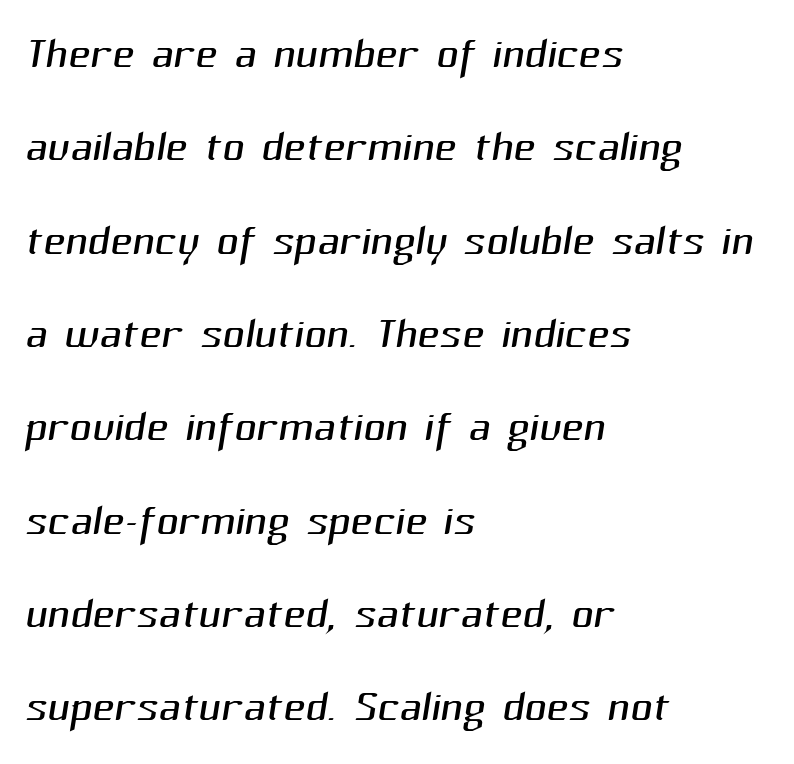
Plain, unruled lines of type. Heaviness? Minimal to ordinary, like unemphasized prose. Tracking here is standard; glyphs follow each other at the usual distance. The typesetter chose a ragged-right arrangement here.
